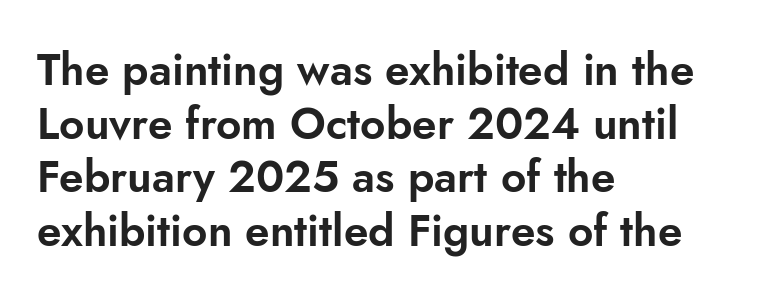
Characters follow at the spacing the type designer built in. The face used here is proportionally spaced, like ordinary book or web type. Visually the block forms a straight wall on the left and a jagged coastline on the right. Each row of text sits above clean, open space. No feet cap the strokes, marking this as sans-serif type.
